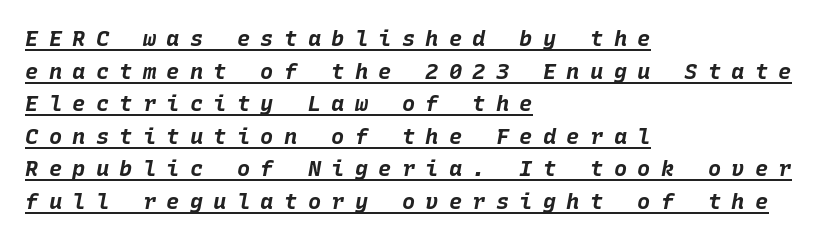
How heavy is the stroke? Heavy — this is a bold. The face used here appears with an underline applied. The glyphs look as if they've been sheared to an angle. These lines sit exactly where default settings would place them.
